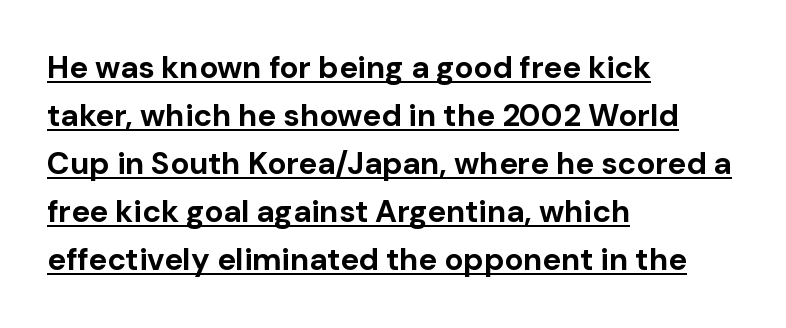
The image shows 31 px bold sans-serif type, upright; set left-aligned, normal line spacing (1.55x), normal letter spacing, underlined; low stroke contrast and a medium x-height.
